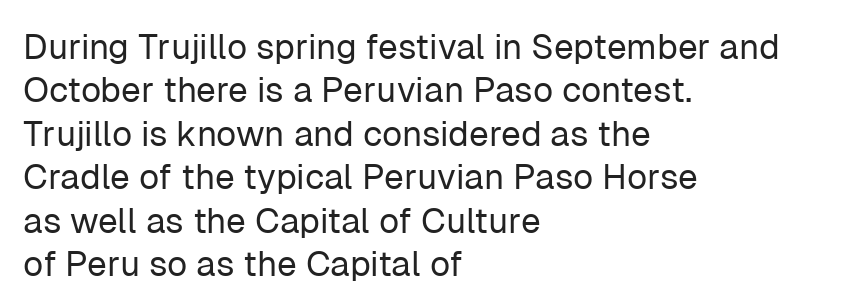
The image shows 35 px regular-weight sans-serif type, upright; set left-aligned, line spacing 1.24x, normal letter spacing, not underlined; low stroke contrast and a medium x-height.
